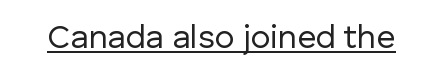
Unlike a traditional serif, this face leaves its strokes unadorned. Letters have the restrained weight of plain body copy at most. Students, note that the glyphs here touch the page at normal intervals. This is the regular roman posture of the typeface.
